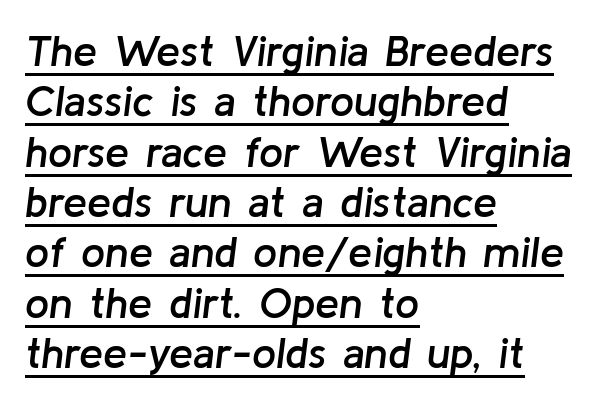
Each letter keeps its own natural width here, so spacing adapts to shape. Compared with ordinary roman type, these characters are visibly tilted. This is moderately heavy type, rendered in semibold. Notice how the passage keeps a crisp vertical edge on the left only.
